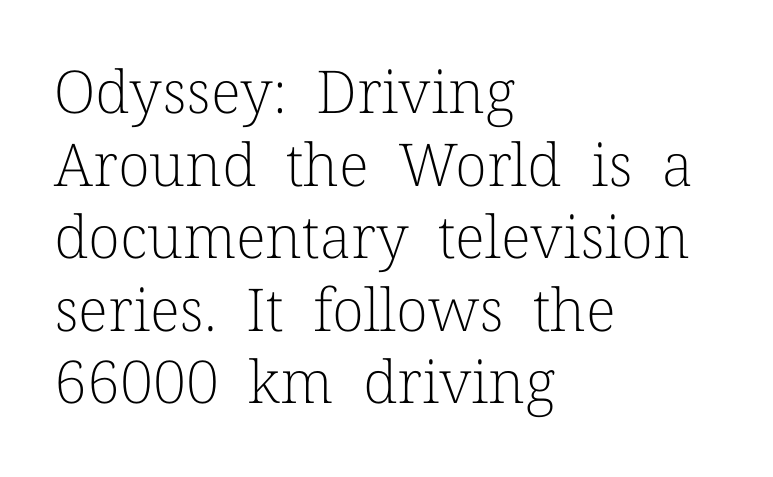
The image shows 59 px light serif type, upright; set left-aligned, line spacing 1.23x, normal letter spacing, not underlined; low stroke contrast and a medium x-height.
